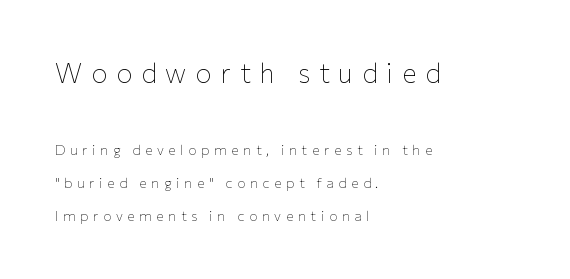
The image shows 27 px text type, upright; set left-aligned, loose line spacing (2.35x), unusually wide letter spacing (+0.33 em), not underlined; the first (top) block is 1.93x larger.
